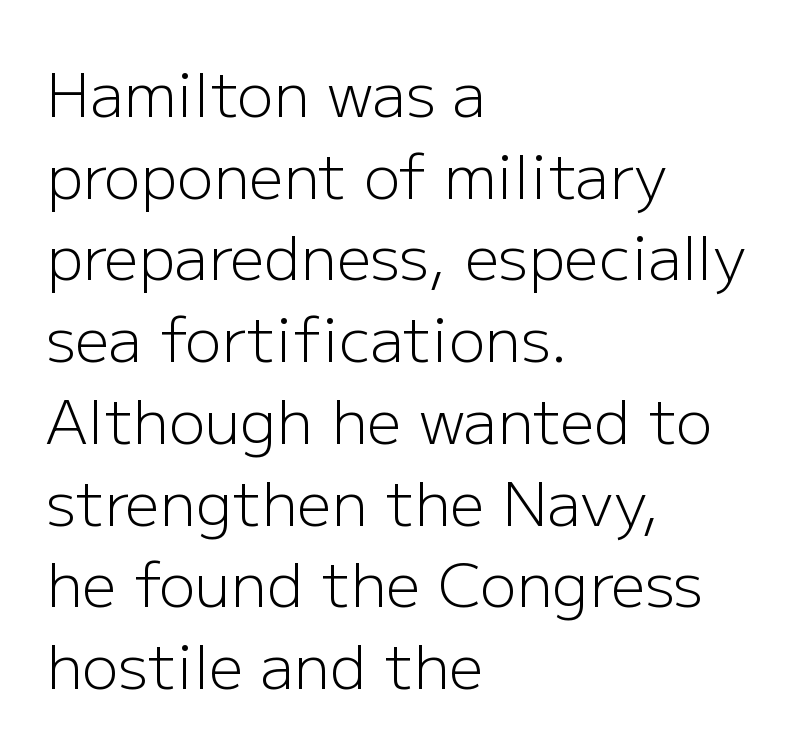
The image shows 61 px light sans-serif type, upright; set left-aligned, normal line spacing (1.34x), normal letter spacing, not underlined; low stroke contrast and a medium x-height.
